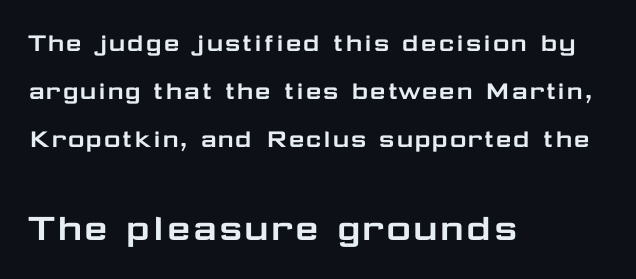
Q: Is the text italic (slanted)? A: No, it is upright.
Q: Is the typeface a serif or a sans-serif typeface? A: Sans-serif.
Q: Is the text underlined? A: No.
Q: How is the paragraph aligned? A: Left-aligned.
Q: Is the spacing between letters normal or unusually wide? A: Normal.
Q: Is the spacing between lines tight, normal or loose? A: Normal.
Q: Which block of text is set in a larger size, the first (top) or the second (bottom)? A: The second (bottom) one.
Q: Width (condensed, normal, or wide)? A: Wide.
Q: Stroke contrast? A: Low.
Q: x-height? A: Medium.
Q: Monospaced? A: No.
